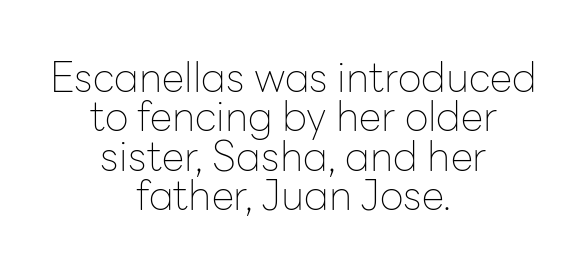
The image shows 41 px thin sans-serif type, upright; set centered, tight line spacing (0.96x), normal letter spacing, not underlined; low stroke contrast and a medium x-height.
